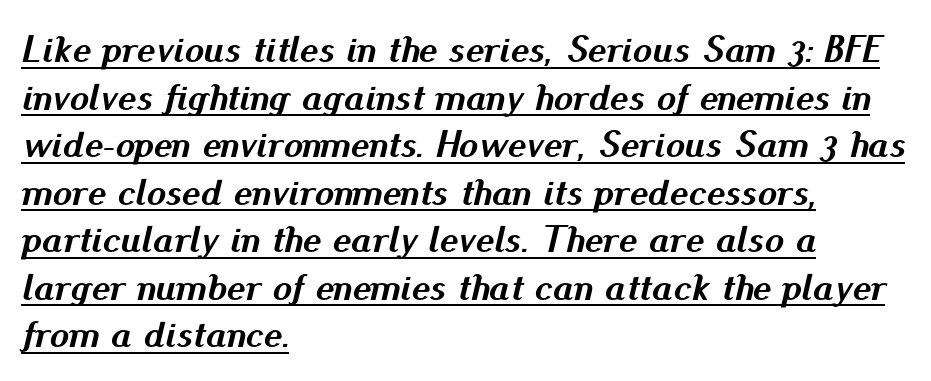
{"italic": "yes", "lean": "right", "slant_degrees": 13, "bold": "yes", "weight": "semibold", "width": "normal", "stroke_contrast": "medium", "x_height": "small", "monospaced": "no", "underline": "yes", "align": "left", "line_spacing_ratio": 1.22, "letter_spacing": "normal", "letter_spacing_em": 0.0, "glyph_px": 39}
